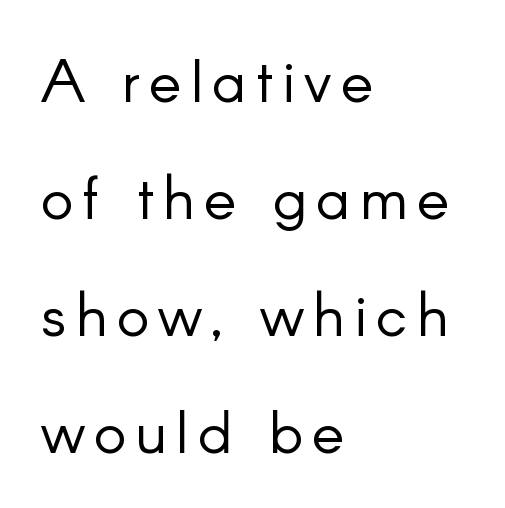
Glance below the letters and you will spot only blank space. Type style note: lacks serifs. These lines stand farther apart than default settings would place them. Designer's note — italics off, roman on.
